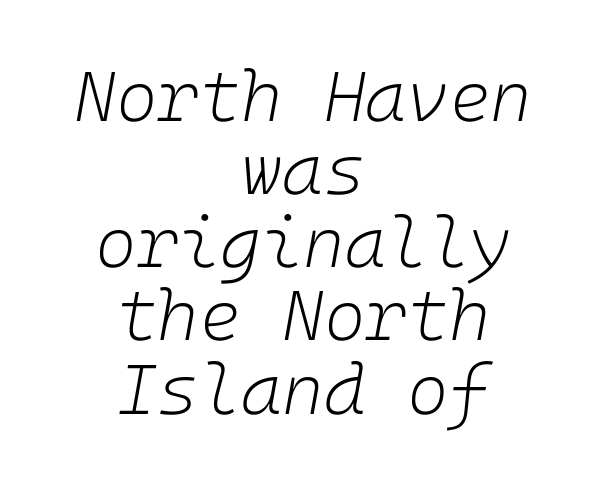
The image shows 71 px light type, italic (leaning right); set centered, tight line spacing (1.03x), normal letter spacing, not underlined; low stroke contrast and a medium x-height.
